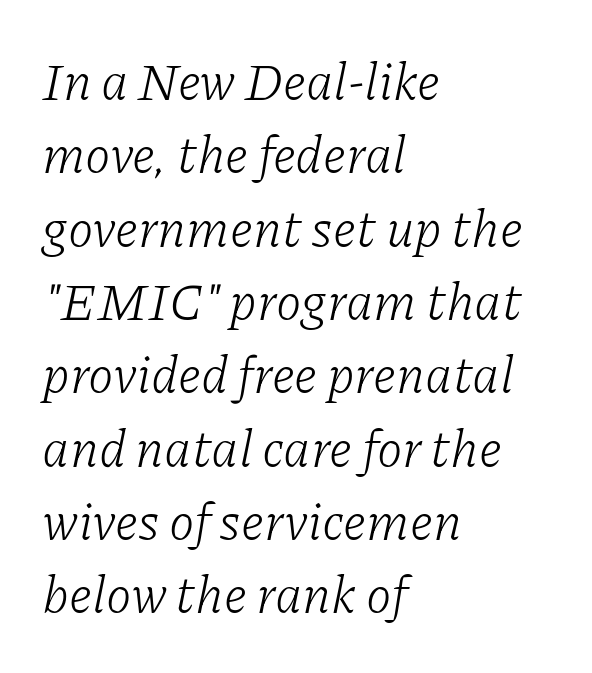
{"serif": "yes", "italic": "yes", "lean": "right", "slant_degrees": 11, "bold": "no", "weight": "light", "width": "normal", "stroke_contrast": "low", "x_height": "medium", "monospaced": "no", "underline": "no", "align": "left", "line_spacing": "normal", "line_spacing_ratio": 1.41, "letter_spacing": "normal", "letter_spacing_em": 0.0, "glyph_px": 52}
